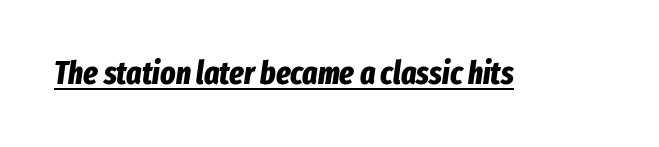
{"italic": "yes", "lean": "right", "slant_degrees": 8, "bold": "yes", "weight": "bold", "width": "condensed", "stroke_contrast": "low", "x_height": "medium", "monospaced": "no", "underline": "yes", "letter_spacing": "normal", "letter_spacing_em": 0.0, "glyph_px": 32}
